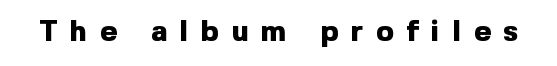
Unmarked baselines from the first word to the last. Every character sits straight up, as roman type does. Look at the stroke-to-counter ratio: heavy, a bold. Tracking value appears strongly positive — letters spread wide. The rendering uses natural spacing where letterforms have individual widths. The font family rendered here belongs to the sans-serif group.
